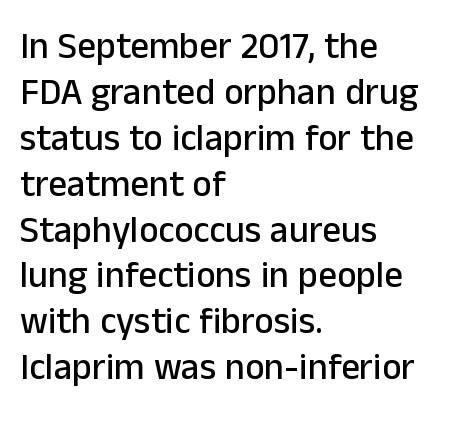
Q: Is the text italic (slanted)? A: No, it is upright.
Q: Is the typeface a serif or a sans-serif typeface? A: Sans-serif.
Q: Is the text underlined? A: No.
Q: How is the paragraph aligned? A: Left-aligned.
Q: Is the spacing between letters normal or unusually wide? A: Normal.
Q: Width (condensed, normal, or wide)? A: Normal.
Q: Stroke contrast? A: Low.
Q: x-height? A: Medium.
Q: Monospaced? A: No.
